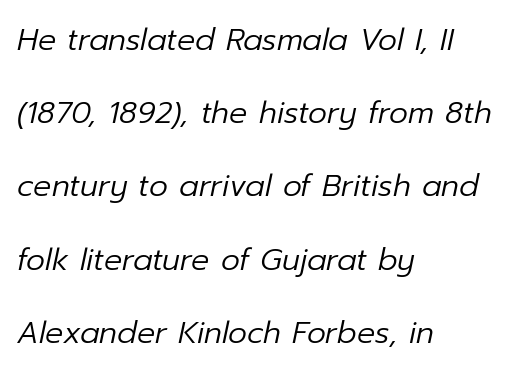
{"italic": "yes", "lean": "right", "slant_degrees": 12, "bold": "no", "weight": "regular", "width": "normal", "stroke_contrast": "low", "x_height": "medium", "monospaced": "no", "underline": "no", "align": "left", "line_spacing": "loose", "line_spacing_ratio": 2.44, "letter_spacing": "normal", "letter_spacing_em": 0.0, "glyph_px": 30}
